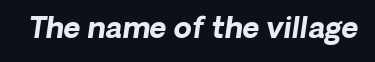
Any mark beneath the type? The region is blank. The sample has been set heavy, in full bold. Standard letterfit; no display-style spreading of the glyphs. Looks like regular typesetting: each glyph gets only the width it needs. The face used here is a sans, in the tradition of grotesques and geometrics.
